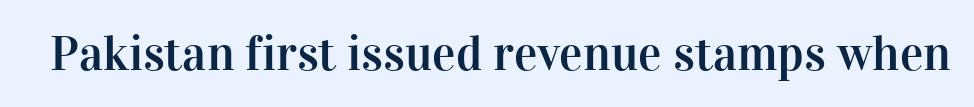
The image shows 49 px serif type, upright; set normal letter spacing, not underlined; high stroke contrast and a medium x-height.
